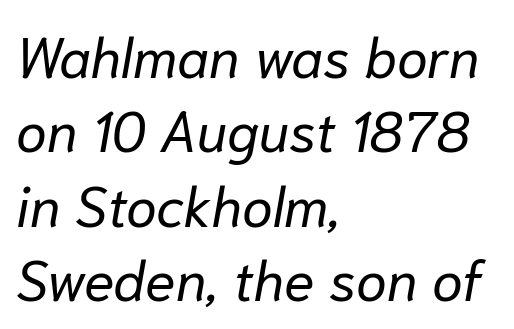
What's the leading like? Ordinary, nothing unusual. Heft: none added — not bold. The text block is weighted toward the left margin, trailing off unevenly rightward. In terms of posture, this sample is oblique. This sample has the flowing, uneven cadence of proportional lettering. The gaps between neighbouring characters are ordinary and unremarkable.
